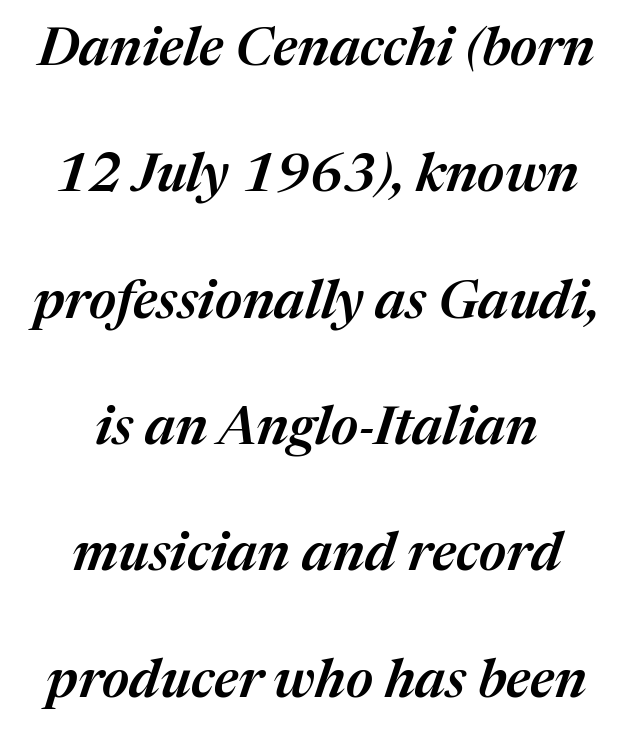
Inter-character spacing is left at the font's built-in metrics. These lines are rendered in a variable-pitch font. The text block is weighted toward neither margin, spreading evenly from the middle. Only glyphs here, with clear space below each row. Does the lettering tilt? It does — this is italic.
